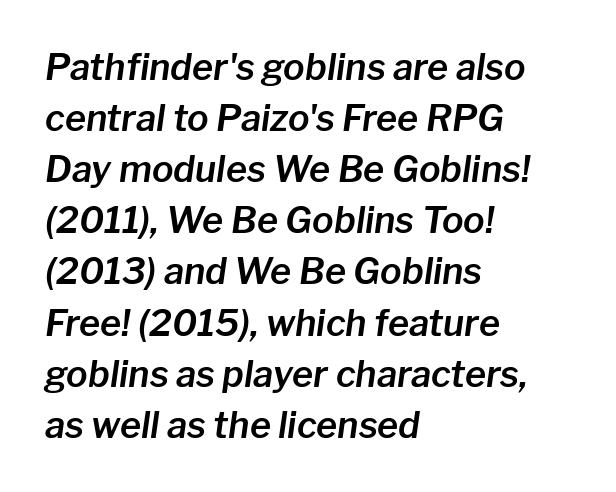
Q: Is the text italic (slanted)? A: Yes, it leans right by about 8 degrees.
Q: Is the text underlined? A: No.
Q: How is the paragraph aligned? A: Left-aligned.
Q: Is the spacing between letters normal or unusually wide? A: Normal.
Q: Is the spacing between lines tight, normal or loose? A: Normal.
Q: Width (condensed, normal, or wide)? A: Normal.
Q: Stroke contrast? A: Low.
Q: x-height? A: Medium.
Q: Monospaced? A: No.
